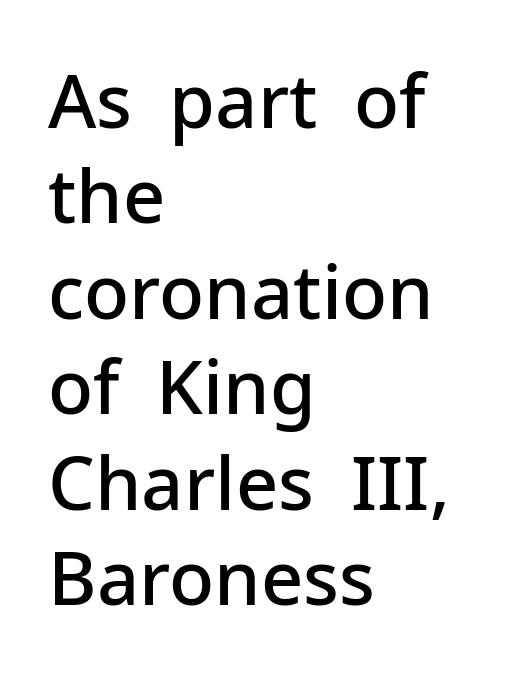
{"serif": "no", "italic": "no", "bold": "semi", "weight": "semibold", "width": "normal", "stroke_contrast": "low", "x_height": "medium", "monospaced": "no", "underline": "no", "align": "left", "line_spacing": "normal", "line_spacing_ratio": 1.29, "letter_spacing": "normal", "letter_spacing_em": 0.0, "glyph_px": 74}
